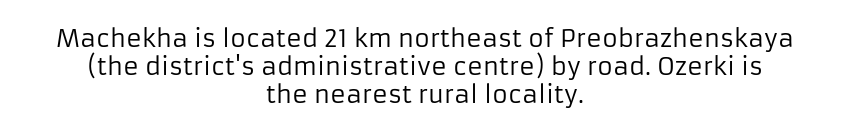
The image shows 24 px text type, upright; set centered, line spacing 1.16x, normal letter spacing, not underlined.
